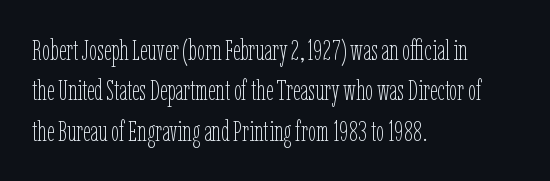
The image shows 29 px thin, condensed type, upright; set left-aligned, normal line spacing (1.39x), normal letter spacing, not underlined; low stroke contrast and a medium x-height.
